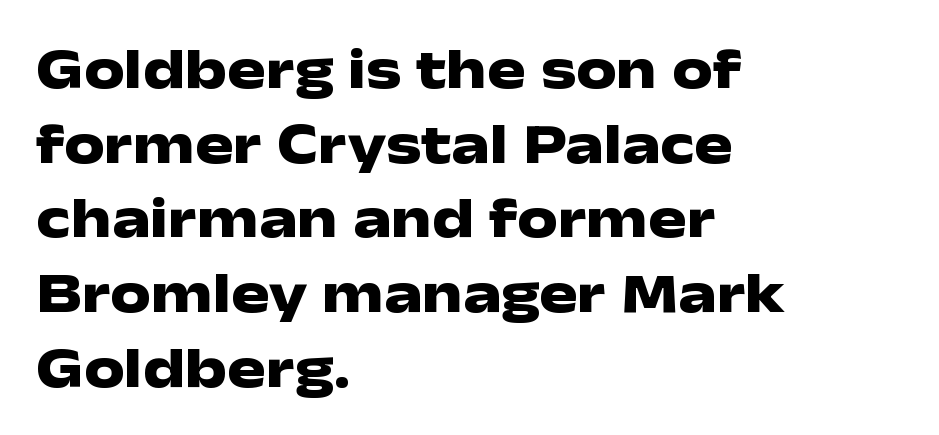
Q: Is the text bold? A: Yes.
Q: Is the text italic (slanted)? A: No, it is upright.
Q: Is the typeface a serif or a sans-serif typeface? A: Sans-serif.
Q: Is the text underlined? A: No.
Q: How is the paragraph aligned? A: Left-aligned.
Q: Is the spacing between letters normal or unusually wide? A: Normal.
Q: Is the spacing between lines tight, normal or loose? A: Normal.
Q: Width (condensed, normal, or wide)? A: Wide.
Q: Stroke contrast? A: Low.
Q: x-height? A: Medium.
Q: Monospaced? A: No.
